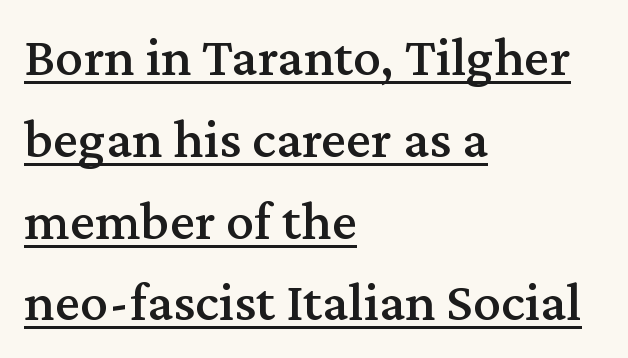
Q: Is the text italic (slanted)? A: No, it is upright.
Q: Is the typeface a serif or a sans-serif typeface? A: Serif.
Q: Is the text underlined? A: Yes.
Q: How is the paragraph aligned? A: Left-aligned.
Q: Is the spacing between letters normal or unusually wide? A: Normal.
Q: Is the spacing between lines tight, normal or loose? A: Normal.
Q: Width (condensed, normal, or wide)? A: Normal.
Q: Stroke contrast? A: Medium.
Q: x-height? A: Medium.
Q: Monospaced? A: No.
